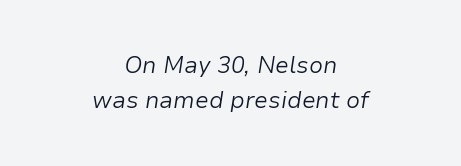
The image shows 23 px text type, italic (leaning right); set centered, normal line spacing (1.52x), normal letter spacing, not underlined.
